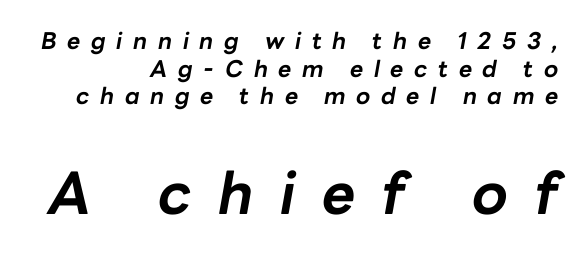
{"italic": "yes", "lean": "right", "slant_degrees": 10, "bold": "yes", "weight": "bold", "width": "normal", "stroke_contrast": "low", "x_height": "medium", "monospaced": "no", "underline": "no", "align": "right", "line_spacing_ratio": 1.2, "letter_spacing": "wide", "letter_spacing_em": 0.46, "larger_block": "second", "size_ratio": 2.52, "glyph_px": 58}
